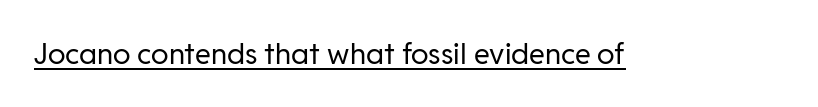
The image shows 29 px regular-weight sans-serif type, upright; set normal letter spacing, underlined; low stroke contrast and a medium x-height.
